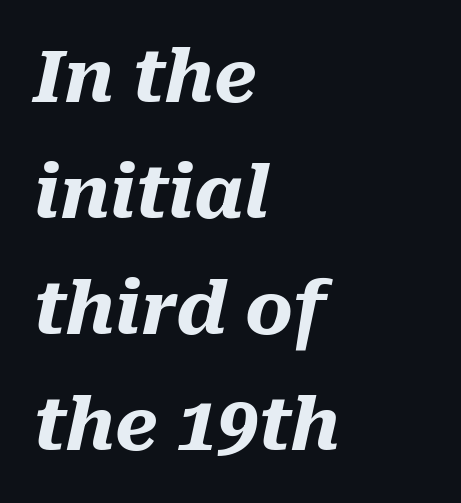
Unmarked baselines from the first word to the last. Letter spacing: default. The space between consecutive lines is moderate. Observe the lean: these are italic letterforms.
